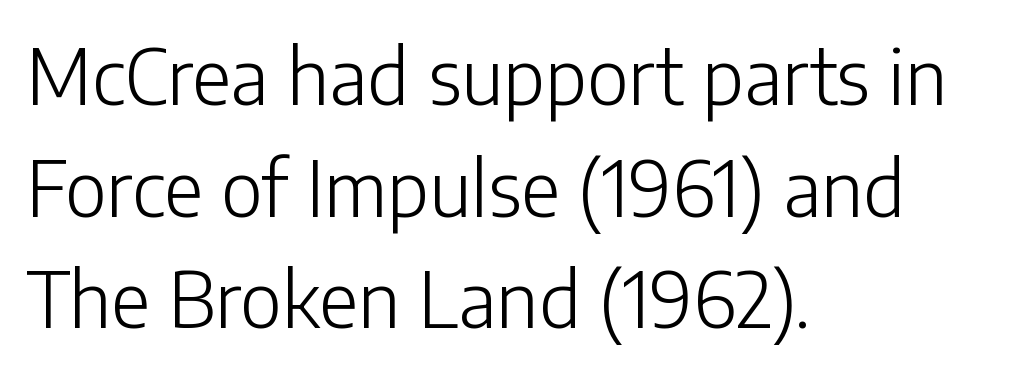
Q: Is the text bold? A: No.
Q: Is the text italic (slanted)? A: No, it is upright.
Q: Is the typeface a serif or a sans-serif typeface? A: Sans-serif.
Q: Is the text underlined? A: No.
Q: How is the paragraph aligned? A: Left-aligned.
Q: Is the spacing between letters normal or unusually wide? A: Normal.
Q: Is the spacing between lines tight, normal or loose? A: Normal.
Q: Width (condensed, normal, or wide)? A: Normal.
Q: Stroke contrast? A: Low.
Q: x-height? A: Medium.
Q: Monospaced? A: No.
